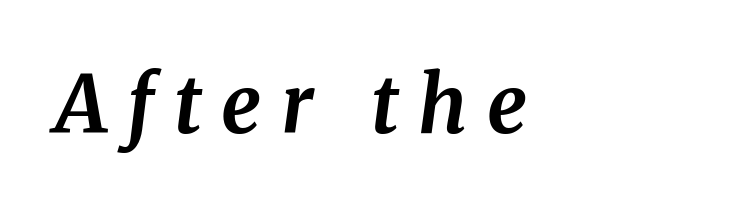
Q: Is the text bold? A: Yes.
Q: Is the text italic (slanted)? A: Yes, it leans right by about 8 degrees.
Q: Is the typeface a serif or a sans-serif typeface? A: Serif.
Q: Is the text underlined? A: No.
Q: Is the spacing between letters normal or unusually wide? A: Unusually wide.
Q: Width (condensed, normal, or wide)? A: Normal.
Q: Stroke contrast? A: Medium.
Q: x-height? A: Medium.
Q: Monospaced? A: No.
